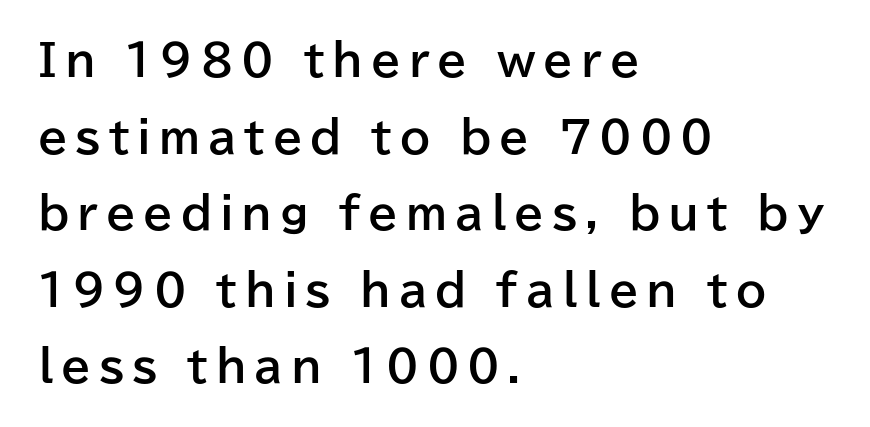
The image shows 43 px bold sans-serif type, upright; set left-aligned, line spacing 1.78x, not underlined; low stroke contrast and a medium x-height.
